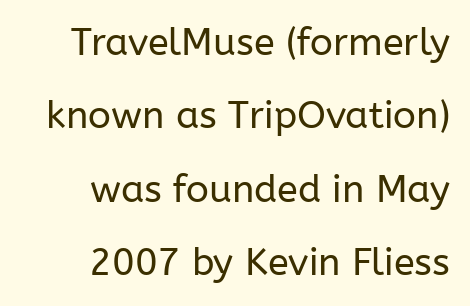
Tall strokes in this sample are plumb rather than angled. In terms of letterspacing, this is plain default setting. What's the leading like? Stretched, with rows far apart. The letters advance in unequal steps, a hallmark of proportional type. A typesetter would label this face a sans.
